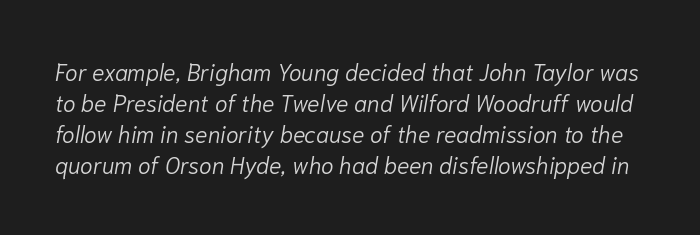
A normal amount of white space separates one row of letters from the next. Stroke mass is kept to a normal reading level or below. When letters slant like this, we call the style italic. The tracking reads as untouched default to a designer's eye. Has an underline been added? It has not.
